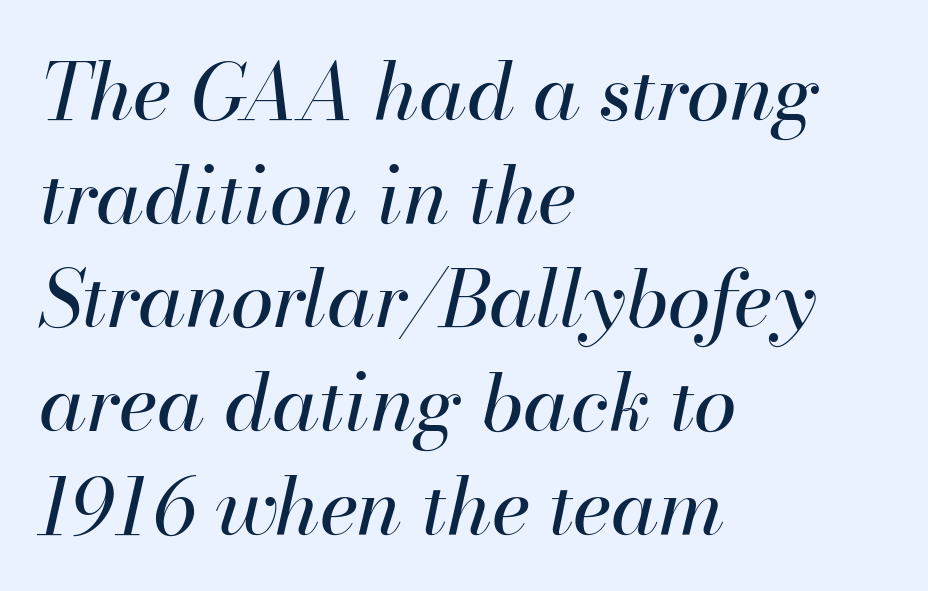
The image shows 78 px regular-weight type, italic (leaning right); set left-aligned, normal line spacing (1.33x), normal letter spacing, not underlined; high stroke contrast and a small x-height.
